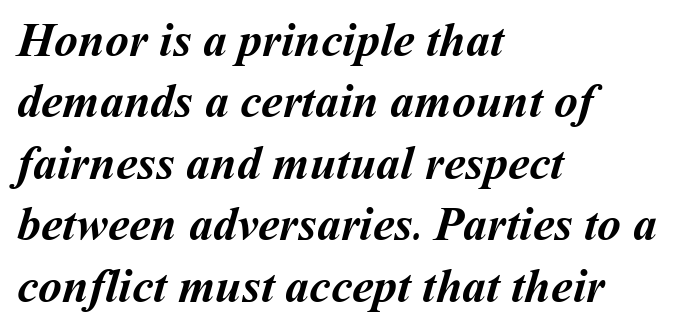
The image shows 48 px semibold type; set left-aligned, normal line spacing (1.28x), normal letter spacing, not underlined; medium stroke contrast and a medium x-height.
